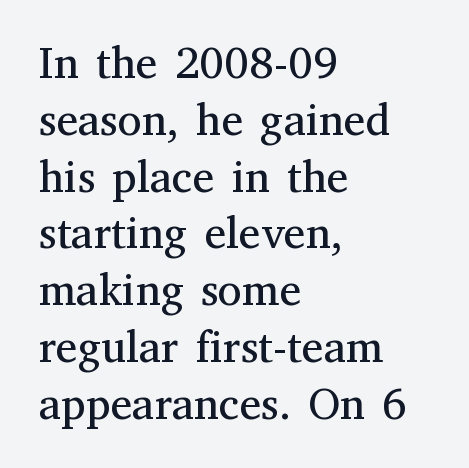
Q: Is the text bold? A: No.
Q: Is the text italic (slanted)? A: No, it is upright.
Q: Is the typeface a serif or a sans-serif typeface? A: Serif.
Q: Is the text underlined? A: No.
Q: How is the paragraph aligned? A: Left-aligned.
Q: Is the spacing between letters normal or unusually wide? A: Normal.
Q: Is the spacing between lines tight, normal or loose? A: Normal.
Q: Width (condensed, normal, or wide)? A: Normal.
Q: Stroke contrast? A: Medium.
Q: x-height? A: Medium.
Q: Monospaced? A: No.
